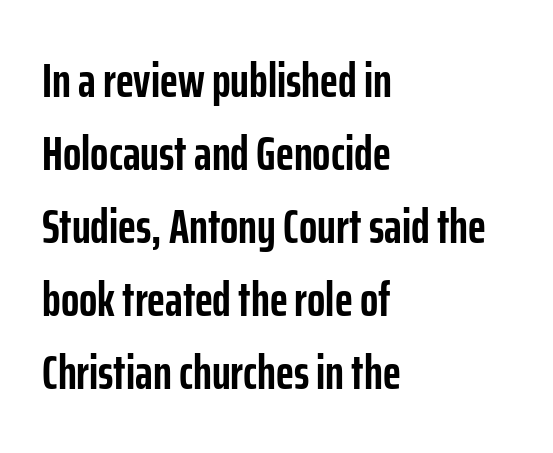
{"serif": "no", "italic": "no", "bold": "yes", "weight": "semibold", "width": "condensed", "stroke_contrast": "low", "x_height": "medium", "monospaced": "no", "underline": "no", "align": "left", "line_spacing": "normal", "line_spacing_ratio": 1.52, "letter_spacing": "normal", "letter_spacing_em": 0.0, "glyph_px": 48}
